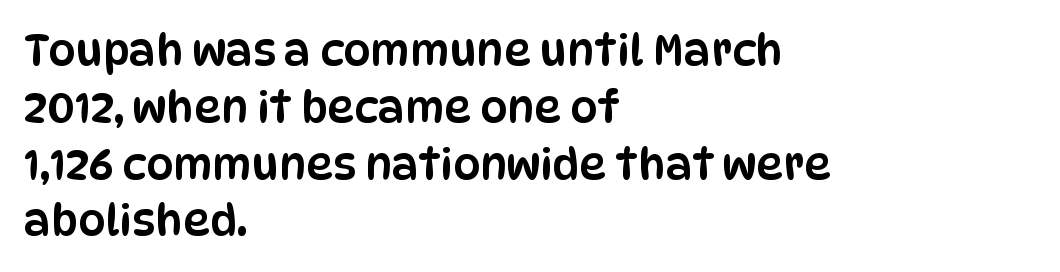
{"serif": "no", "italic": "no", "width": "condensed", "stroke_contrast": "low", "x_height": "large", "monospaced": "no", "underline": "no", "align": "left", "line_spacing": "normal", "line_spacing_ratio": 1.32, "letter_spacing": "normal", "letter_spacing_em": 0.0, "glyph_px": 43}
